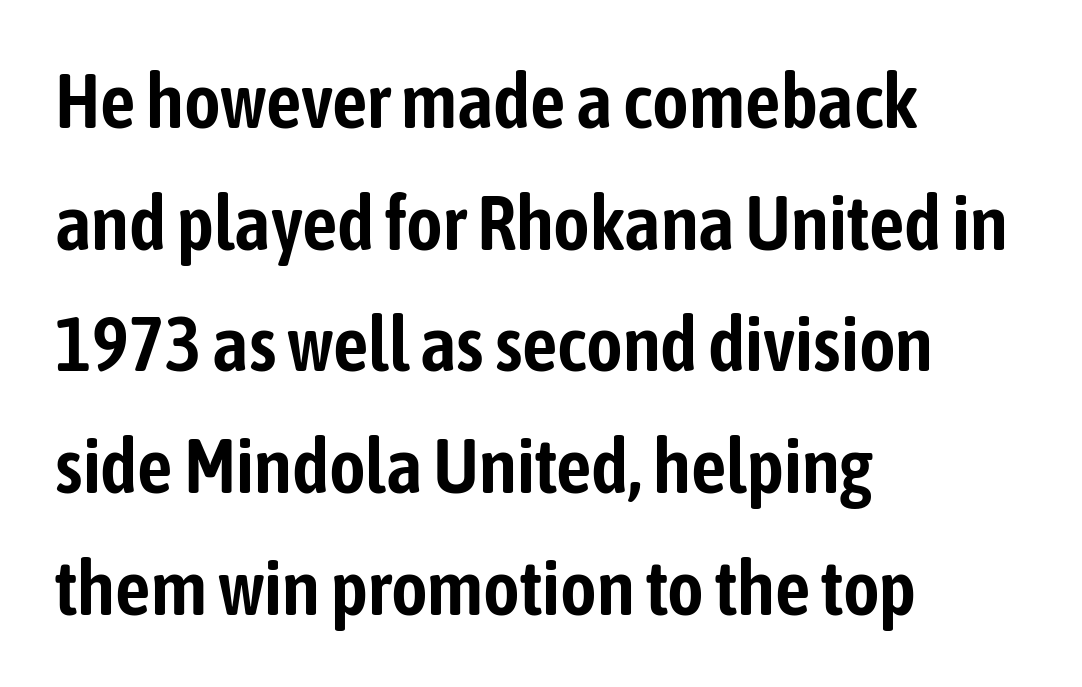
The typeface chosen for these lines omits serifs. Alignment: flush left. Letters rest on an invisible, unmarked baseline. Notice how descenders clear the ascenders below comfortably — that's standard leading.
